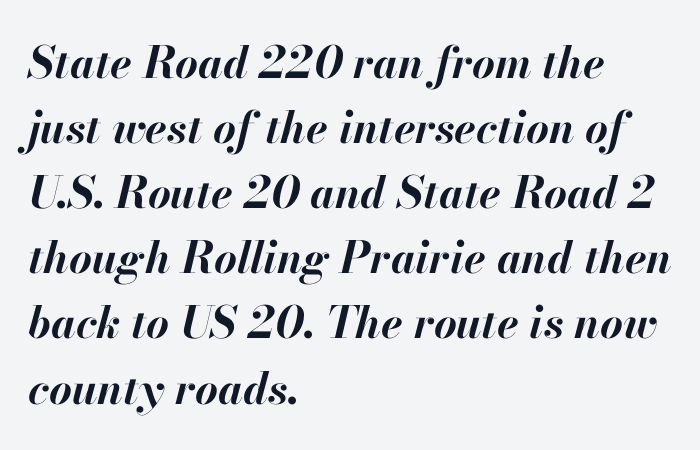
{"italic": "yes", "lean": "right", "slant_degrees": 13, "bold": "yes", "weight": "bold", "width": "normal", "stroke_contrast": "high", "x_height": "small", "monospaced": "no", "underline": "no", "align": "left", "line_spacing": "normal", "line_spacing_ratio": 1.48, "letter_spacing": "normal", "letter_spacing_em": 0.0, "glyph_px": 44}
